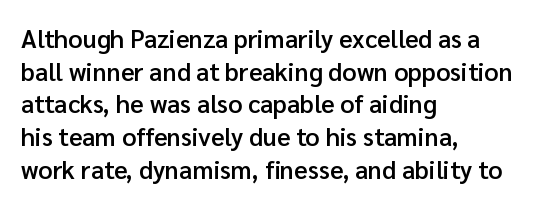
The image shows 25 px text type, upright; set left-aligned, normal line spacing (1.31x), normal letter spacing, not underlined.
